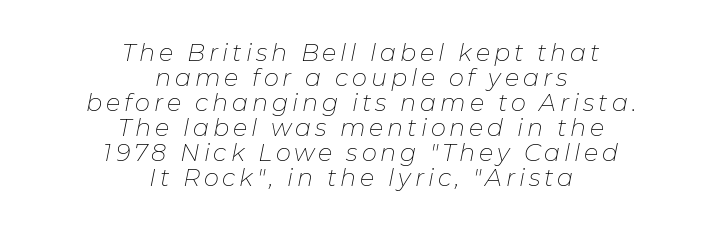
Whoever set this chose condensed vertical rhythm over breathing room. No heavy texture on the line: the type isn't bold. Type without underlining. The passage shown leans; its letterforms are oblique. Line starts and ends both wander, symmetrically.
